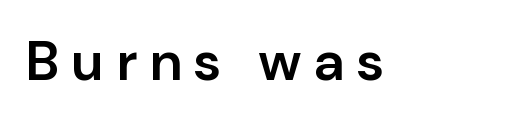
Posture: vertical. The rendering uses a semibold face; strokes are thickened but not to full bold. Lines of text with bare space underneath. Is this a sans? Yes — the strokes have no serifs.
